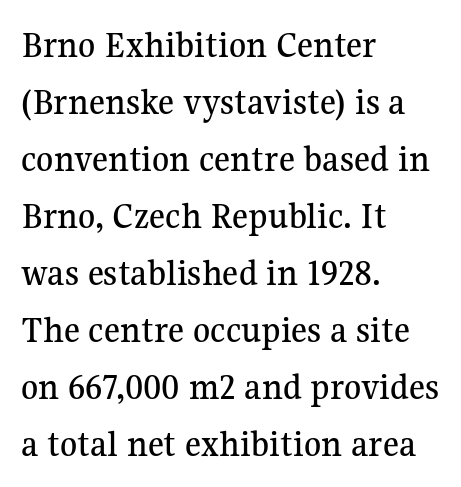
What stands out about the letter spacing? Nothing — it is the standard amount. The face used here is proportionally spaced, like ordinary book or web type. Check under the words: just untouched page. The rendering anchors every line to the left-hand side. The rendering uses a moderate line-height, typical for paragraphs.
